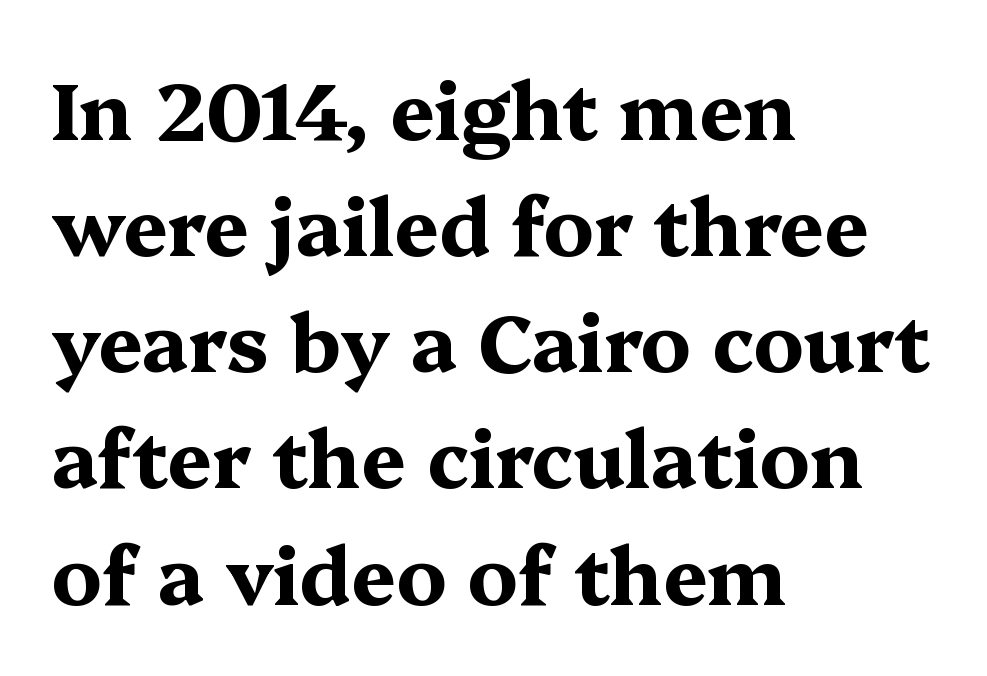
Q: Is the text bold? A: Yes.
Q: Is the text italic (slanted)? A: No, it is upright.
Q: Is the typeface a serif or a sans-serif typeface? A: Serif.
Q: Is the text underlined? A: No.
Q: How is the paragraph aligned? A: Left-aligned.
Q: Is the spacing between letters normal or unusually wide? A: Normal.
Q: Is the spacing between lines tight, normal or loose? A: Normal.
Q: Width (condensed, normal, or wide)? A: Wide.
Q: Stroke contrast? A: Medium.
Q: x-height? A: Medium.
Q: Monospaced? A: No.
